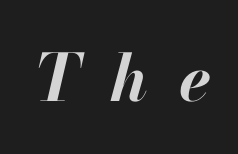
Each letter keeps its own natural width here, so spacing adapts to shape. Characters follow at a spacing far wider than the type designer built in. Students, this is bold: see how much ink each stroke carries. The typography opts for an oblique posture over an upright one.
